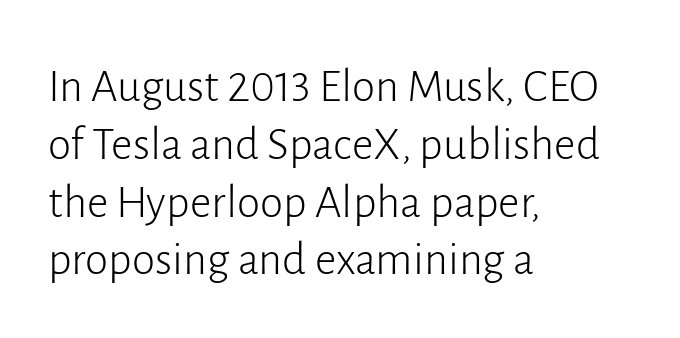
{"serif": "no", "italic": "no", "bold": "no", "weight": "light", "width": "normal", "stroke_contrast": "low", "x_height": "medium", "monospaced": "no", "underline": "no", "align": "left", "line_spacing_ratio": 1.23, "letter_spacing": "normal", "letter_spacing_em": 0.0, "glyph_px": 47}
